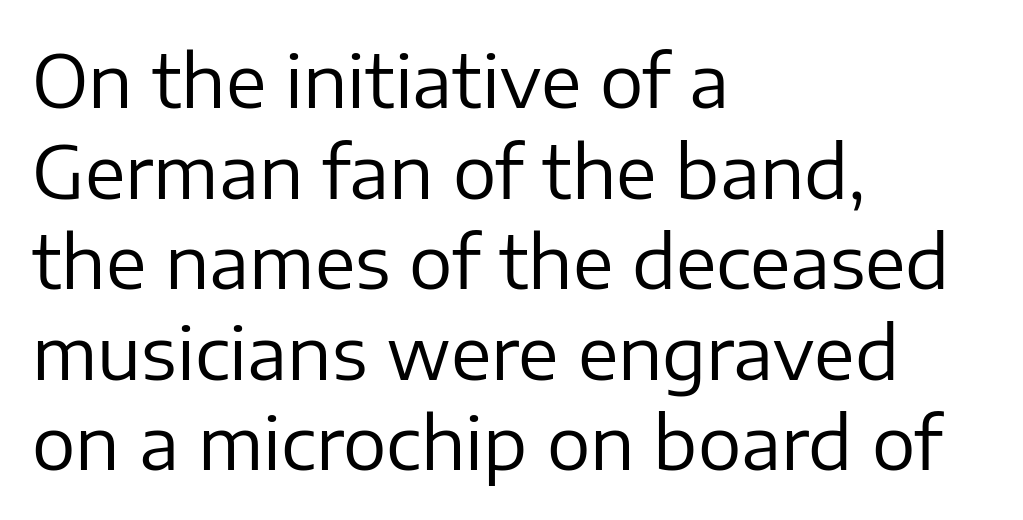
Q: Is the text bold? A: No.
Q: Is the text italic (slanted)? A: No, it is upright.
Q: Is the typeface a serif or a sans-serif typeface? A: Sans-serif.
Q: Is the text underlined? A: No.
Q: How is the paragraph aligned? A: Left-aligned.
Q: Is the spacing between letters normal or unusually wide? A: Normal.
Q: Width (condensed, normal, or wide)? A: Normal.
Q: Stroke contrast? A: Low.
Q: x-height? A: Medium.
Q: Monospaced? A: No.
